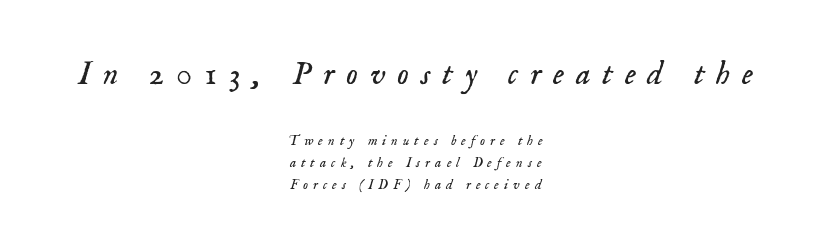
The font is comparable to plain body text, perhaps lighter. The more generous point size was reserved for the upper chunk. The zone under the glyphs is completely vacant. Is this a sans? No — the strokes have serifs. The axis of the letterforms is tilted away from vertical. The letters are spread apart with noticeably loose tracking.
